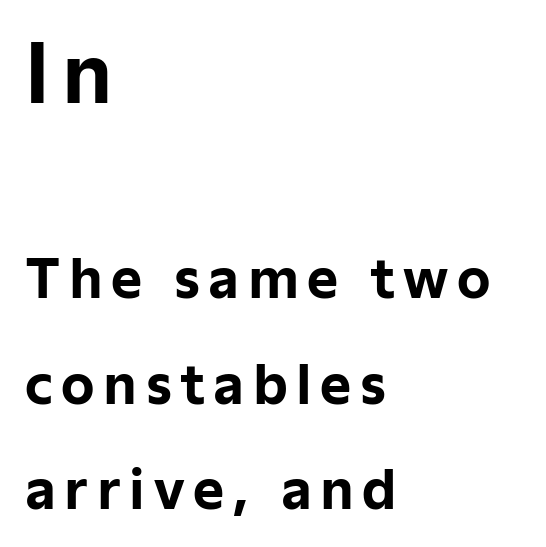
{"serif": "no", "italic": "no", "bold": "yes", "weight": "bold", "width": "normal", "stroke_contrast": "low", "x_height": "medium", "monospaced": "no", "underline": "no", "align": "left", "line_spacing": "loose", "line_spacing_ratio": 1.99, "larger_block": "first", "size_ratio": 1.49, "glyph_px": 79}
